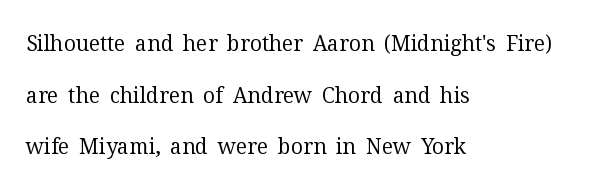
The image shows 21 px text type, upright; set left-aligned, loose line spacing (2.46x), normal letter spacing, not underlined.
